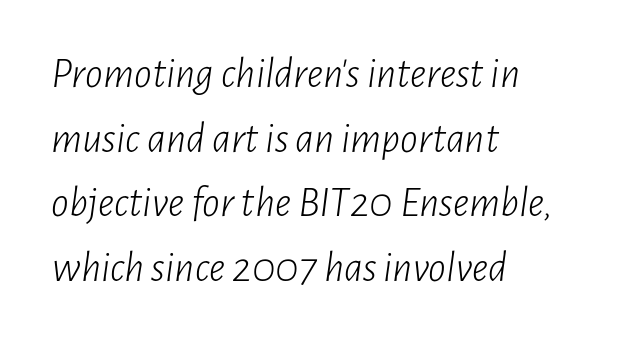
Q: Is the text bold? A: No.
Q: Is the text italic (slanted)? A: Yes, it leans right by about 7 degrees.
Q: Is the text underlined? A: No.
Q: How is the paragraph aligned? A: Left-aligned.
Q: Is the spacing between letters normal or unusually wide? A: Normal.
Q: Is the spacing between lines tight, normal or loose? A: Normal.
Q: Width (condensed, normal, or wide)? A: Condensed.
Q: Stroke contrast? A: Low.
Q: x-height? A: Medium.
Q: Monospaced? A: No.
